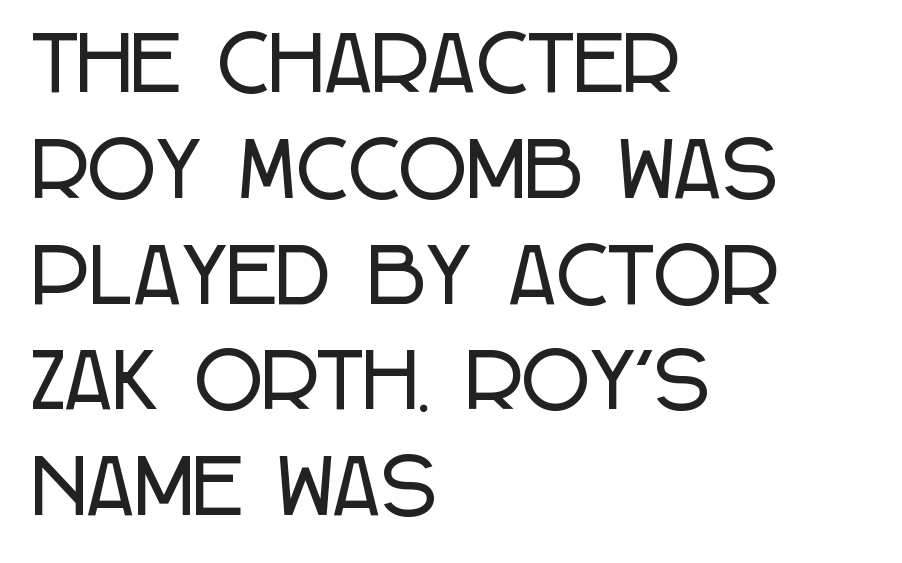
Q: Is the text italic (slanted)? A: No, it is upright.
Q: Is the typeface a serif or a sans-serif typeface? A: Sans-serif.
Q: Is the text underlined? A: No.
Q: How is the paragraph aligned? A: Left-aligned.
Q: Is the spacing between letters normal or unusually wide? A: Normal.
Q: Is the spacing between lines tight, normal or loose? A: Normal.
Q: Width (condensed, normal, or wide)? A: Condensed.
Q: Stroke contrast? A: Low.
Q: x-height? A: Large.
Q: Monospaced? A: No.
